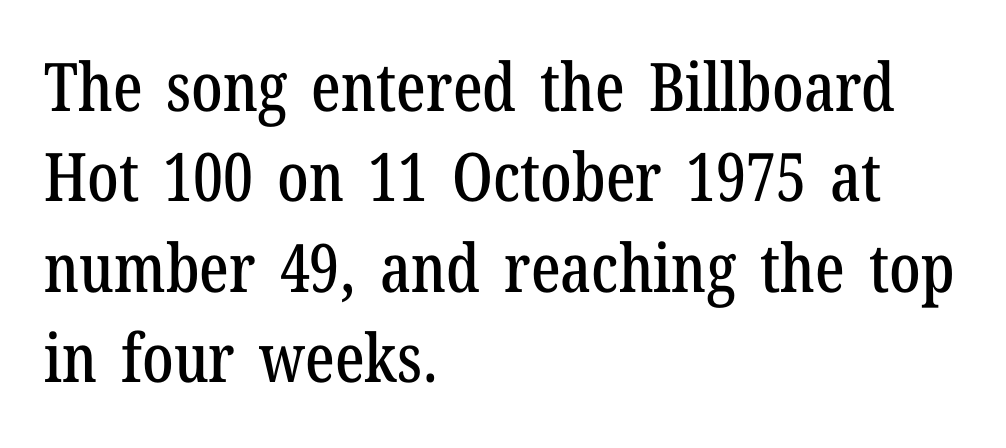
The image shows 67 px condensed serif type, upright; set left-aligned, normal line spacing (1.35x), normal letter spacing, not underlined; low stroke contrast and a medium x-height.
